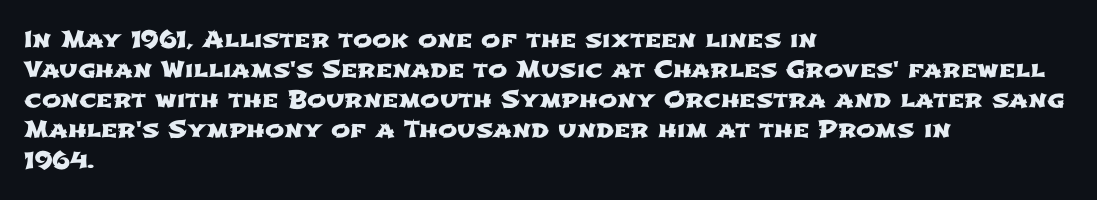
The image shows 23 px text type; set left-aligned, normal line spacing (1.31x), normal letter spacing, not underlined.
